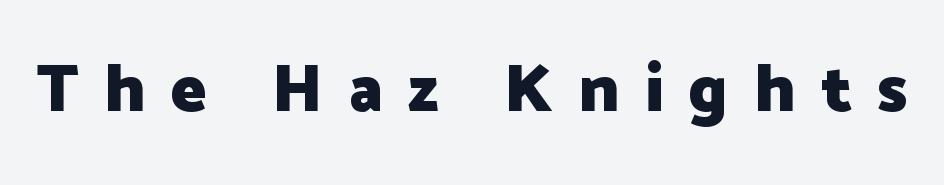
Q: Is the text bold? A: Yes.
Q: Is the text italic (slanted)? A: No, it is upright.
Q: Is the typeface a serif or a sans-serif typeface? A: Sans-serif.
Q: Is the text underlined? A: No.
Q: Is the spacing between letters normal or unusually wide? A: Unusually wide.
Q: Width (condensed, normal, or wide)? A: Normal.
Q: Stroke contrast? A: Low.
Q: x-height? A: Medium.
Q: Monospaced? A: No.
